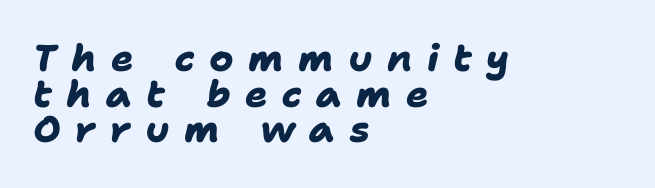
The passage shown has open, widely tracked lettering throughout. The setting favours the left margin, as ordinary paragraphs usually do. These lines are rendered in a variable-pitch font. The typeface chosen for these lines omits serifs.
